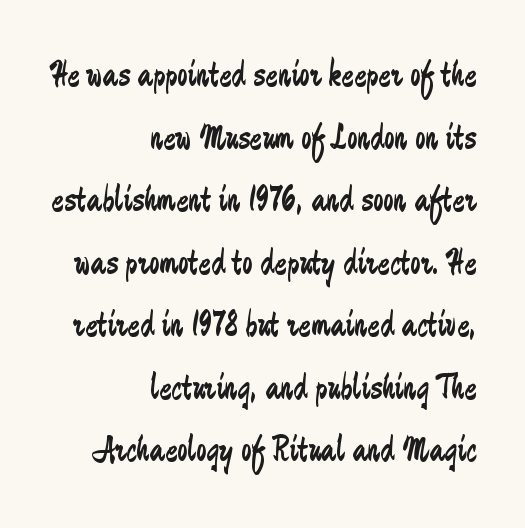
One-word summary of the alignment: right. Each letter keeps its own natural width here, so spacing adapts to shape. The gaps between neighbouring characters are ordinary and unremarkable. A normal amount of white space separates one row of letters from the next. Underlining? Definitely not there.
